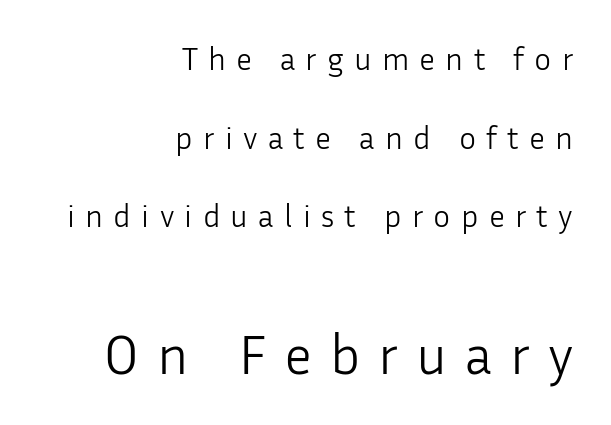
Reading top to bottom, the characters get bigger at the block break. Honestly, there is no underline to notice here at all. Between one letter and the next there's a generous, obvious gap. The letterforms sit at book weight or below. This is sans-serif lettering, the kind often seen on screens and signage.
